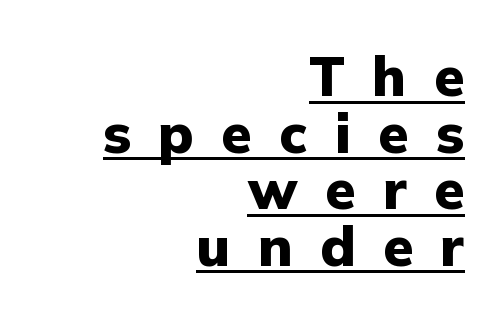
Tracking value appears strongly positive — letters spread wide. Serif or sans? Sans — the stroke terminals are bare. The typesetter chose a ragged-left arrangement here. When letters stand straight like this, we call the style roman or upright. The string is rendered with underlining switched on.
